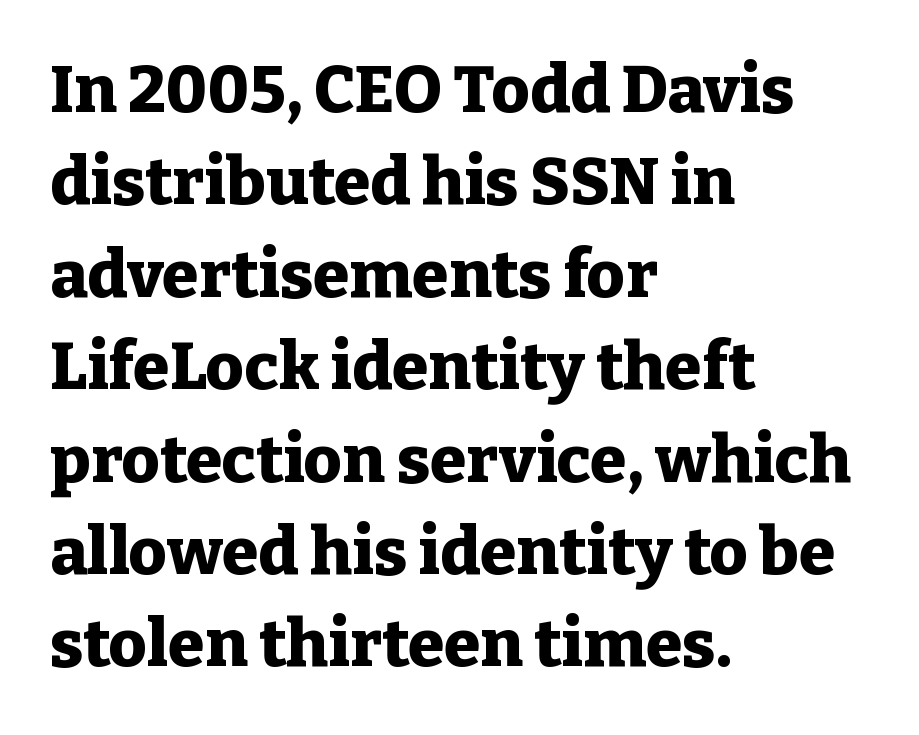
Q: Is the text bold? A: Yes.
Q: Is the text italic (slanted)? A: No, it is upright.
Q: Is the typeface a serif or a sans-serif typeface? A: Serif.
Q: Is the text underlined? A: No.
Q: How is the paragraph aligned? A: Left-aligned.
Q: Is the spacing between letters normal or unusually wide? A: Normal.
Q: Is the spacing between lines tight, normal or loose? A: Normal.
Q: Width (condensed, normal, or wide)? A: Normal.
Q: Stroke contrast? A: Low.
Q: x-height? A: Medium.
Q: Monospaced? A: No.
